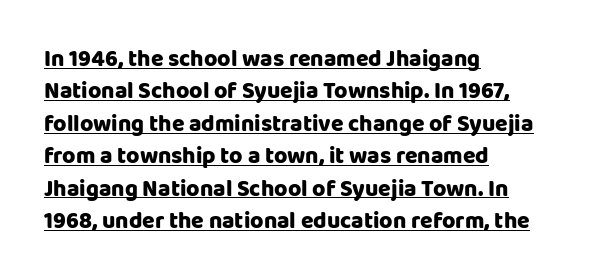
{"italic": "no", "underline": "yes", "align": "left", "line_spacing": "normal", "line_spacing_ratio": 1.41, "letter_spacing": "normal", "letter_spacing_em": 0.0, "glyph_px": 23}
